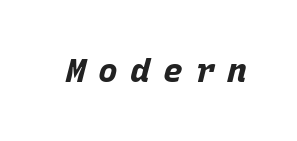
The image shows 33 px bold type, italic (leaning right), monospaced; set unusually wide letter spacing (+0.38 em), not underlined; low stroke contrast and a large x-height.
